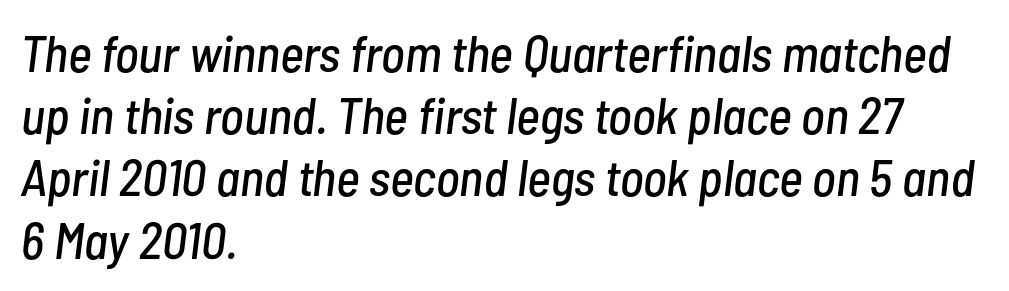
The image shows 51 px condensed type, italic (leaning right); set left-aligned, line spacing 1.22x, normal letter spacing, not underlined; low stroke contrast and a medium x-height.
